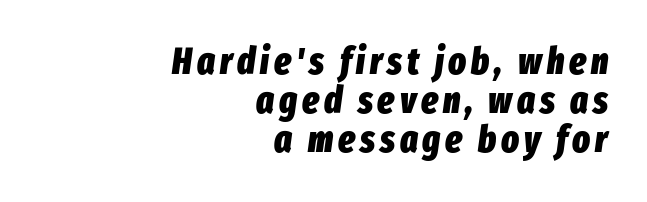
Q: Is the text bold? A: Yes.
Q: Is the text italic (slanted)? A: Yes, it leans right by about 8 degrees.
Q: Is the text underlined? A: No.
Q: How is the paragraph aligned? A: Right-aligned.
Q: Is the spacing between lines tight, normal or loose? A: Tight.
Q: Width (condensed, normal, or wide)? A: Condensed.
Q: Stroke contrast? A: Low.
Q: x-height? A: Medium.
Q: Monospaced? A: No.
